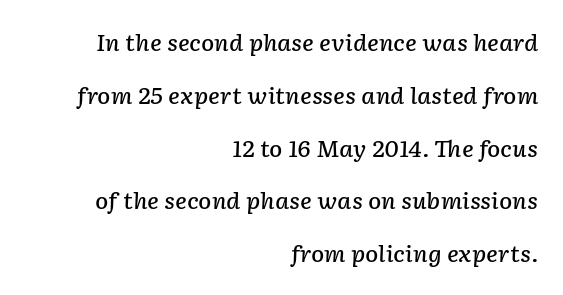
{"italic": "yes", "lean": "right", "slant_degrees": 2, "bold": "semi", "underline": "no", "align": "right", "line_spacing": "loose", "line_spacing_ratio": 2.4, "letter_spacing": "normal", "letter_spacing_em": 0.0, "glyph_px": 22}
